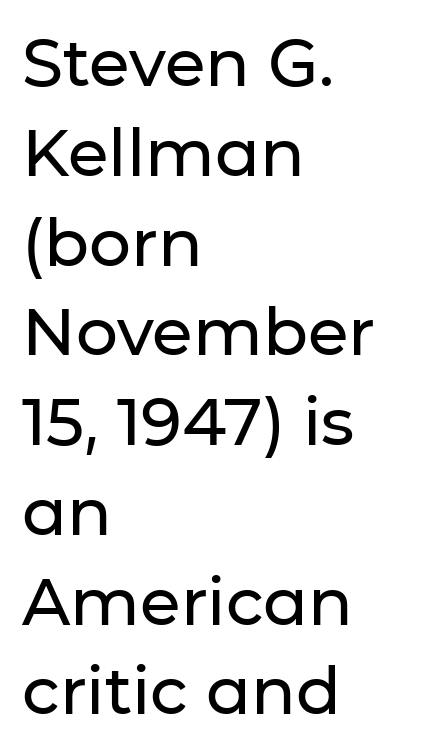
Looks like regular typesetting: each glyph gets only the width it needs. Tracking here is standard; glyphs follow each other at the usual distance. Line spacing here is normal. Note: no serifs on the glyphs.
